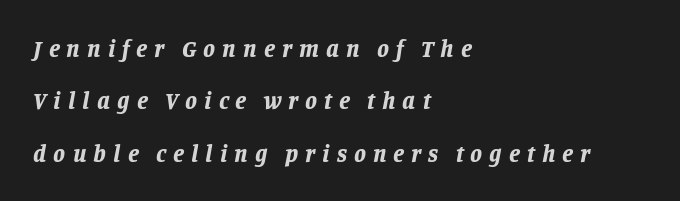
{"italic": "yes", "lean": "right", "slant_degrees": 11, "bold": "yes", "underline": "no", "align": "left", "line_spacing": "loose", "line_spacing_ratio": 2.18, "letter_spacing": "wide", "letter_spacing_em": 0.29, "glyph_px": 24}
